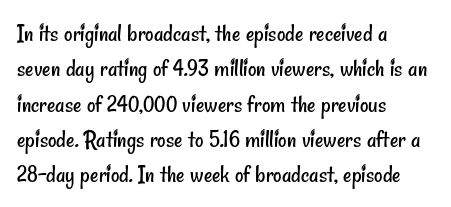
Q: Is the text bold? A: No.
Q: Is the text underlined? A: No.
Q: How is the paragraph aligned? A: Left-aligned.
Q: Is the spacing between letters normal or unusually wide? A: Normal.
Q: Is the spacing between lines tight, normal or loose? A: Normal.
